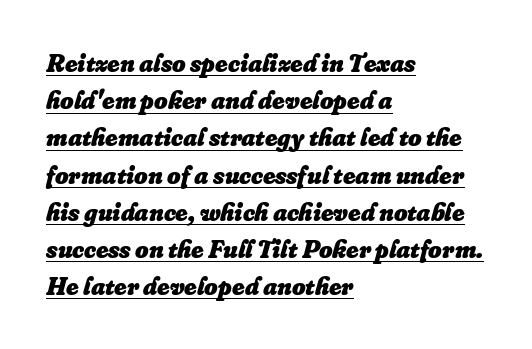
{"italic": "yes", "lean": "right", "slant_degrees": 16, "bold": "yes", "underline": "yes", "align": "left", "line_spacing": "normal", "line_spacing_ratio": 1.43, "letter_spacing": "normal", "letter_spacing_em": 0.0, "glyph_px": 26}
